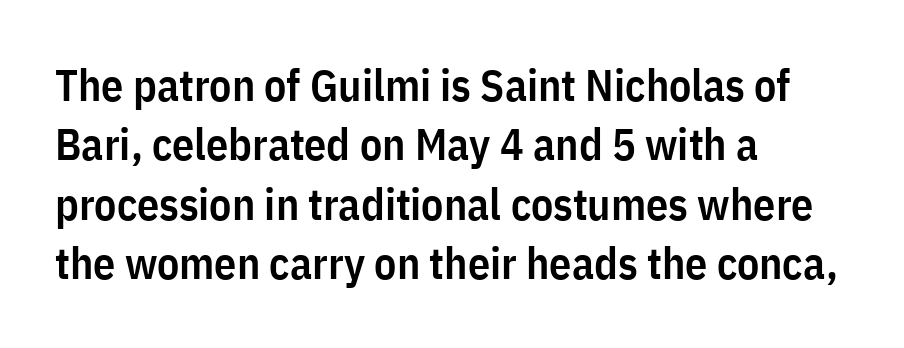
The leading is moderate, giving the passage an even texture. Is this a fixed-width face? No — the glyphs have proportional, varying widths. You can tell it's not italic because the verticals are truly vertical. The zone under the glyphs is completely vacant. Line starts are locked; line ends wander. The typesetting leans somewhat heavy: a semibold.
